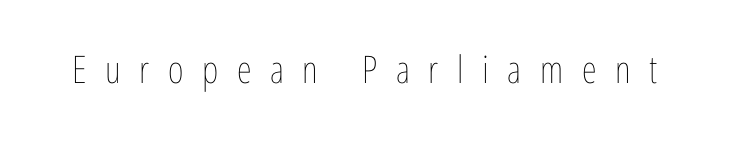
Q: Is the text bold? A: No.
Q: Is the text italic (slanted)? A: No, it is upright.
Q: Is the text underlined? A: No.
Q: Is the spacing between letters normal or unusually wide? A: Unusually wide.
Q: Width (condensed, normal, or wide)? A: Condensed.
Q: Stroke contrast? A: Low.
Q: x-height? A: Medium.
Q: Monospaced? A: No.
